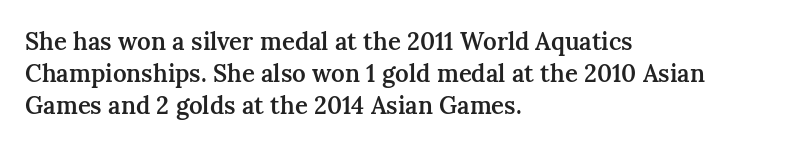
Q: Is the text bold? A: Semi-bold.
Q: Is the text italic (slanted)? A: No, it is upright.
Q: Is the text underlined? A: No.
Q: How is the paragraph aligned? A: Left-aligned.
Q: Is the spacing between letters normal or unusually wide? A: Normal.
Q: Is the spacing between lines tight, normal or loose? A: Normal.
